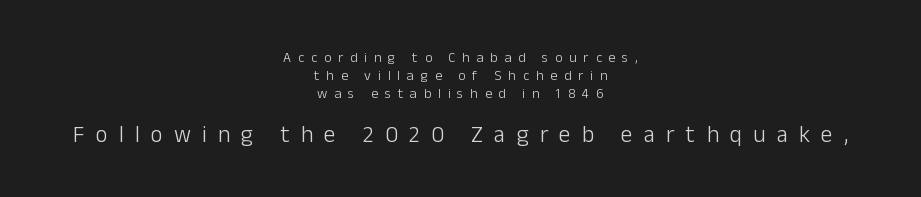
The image shows 23 px text type, upright; set centered, normal line spacing (1.28x), unusually wide letter spacing (+0.49 em), not underlined; the second (bottom) block is 1.64x larger.
